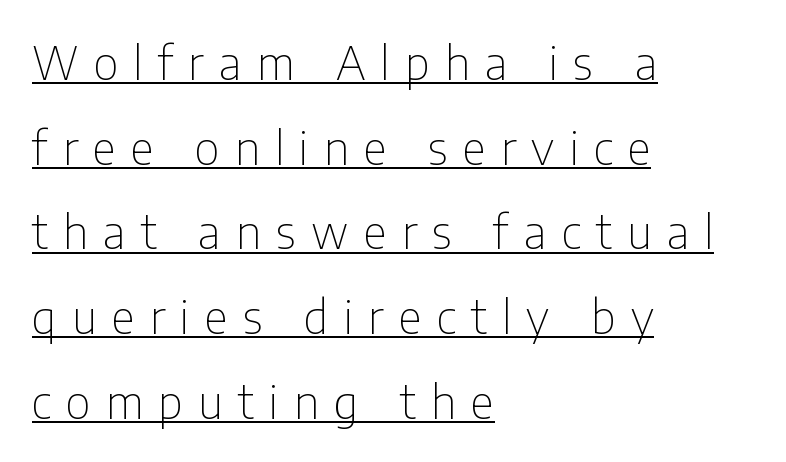
Stems here are at most as thick as an everyday book face. Glyph-to-glyph distance is far greater than everyday printed text. Posture: upright roman. Each letter keeps its own natural width here, so spacing adapts to shape.
